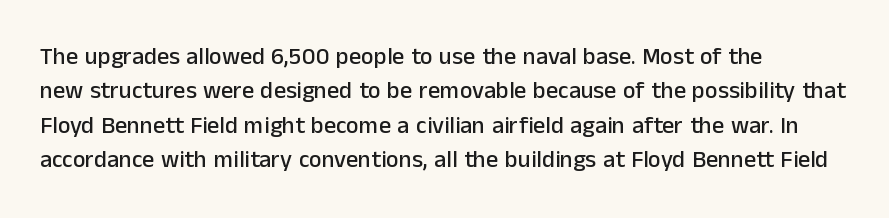
{"italic": "no", "underline": "no", "align": "left", "line_spacing": "normal", "line_spacing_ratio": 1.43, "letter_spacing": "normal", "letter_spacing_em": 0.0, "glyph_px": 24}
